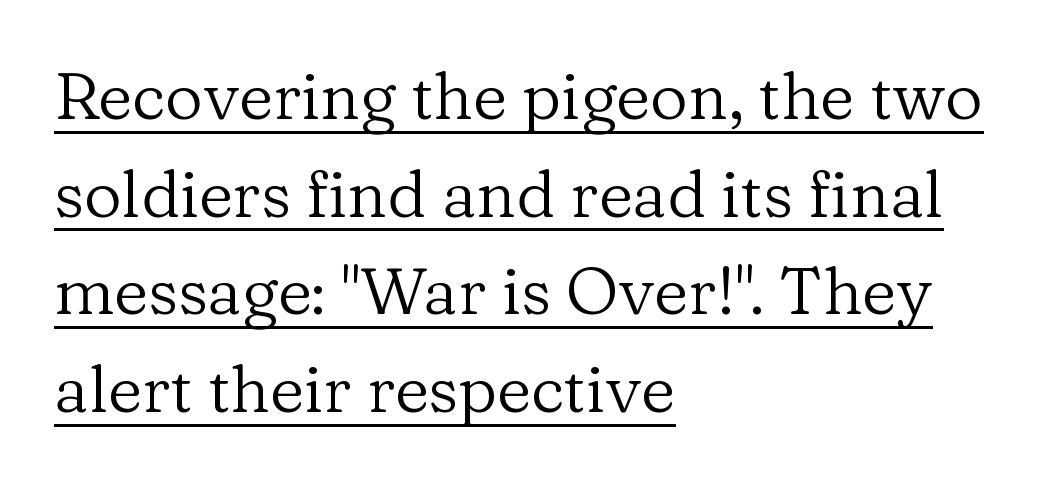
{"serif": "yes", "italic": "no", "bold": "no", "weight": "regular", "width": "normal", "stroke_contrast": "low", "x_height": "medium", "monospaced": "no", "underline": "yes", "align": "left", "line_spacing": "normal", "line_spacing_ratio": 1.48, "letter_spacing": "normal", "letter_spacing_em": 0.0, "glyph_px": 66}
